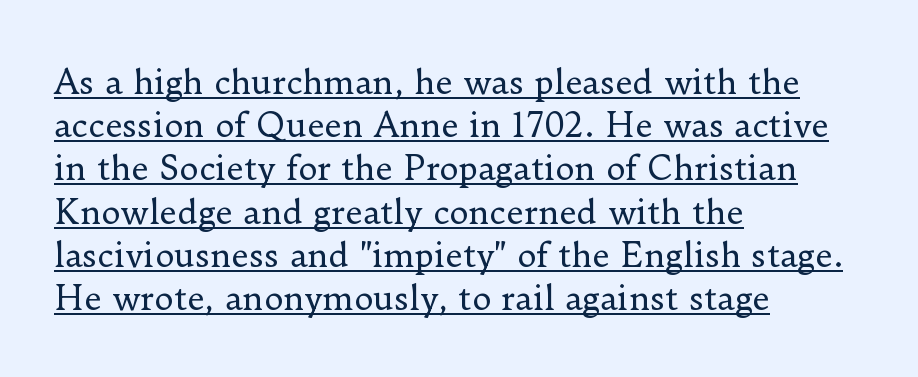
The image shows 33 px regular-weight serif type, upright; set left-aligned, normal line spacing (1.31x), normal letter spacing, underlined; low stroke contrast and a small x-height.
